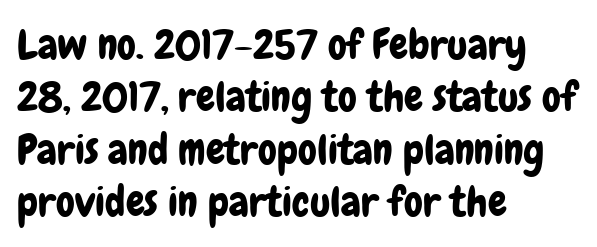
Q: Is the text italic (slanted)? A: No, it is upright.
Q: Is the typeface a serif or a sans-serif typeface? A: Sans-serif.
Q: Is the text underlined? A: No.
Q: How is the paragraph aligned? A: Left-aligned.
Q: Is the spacing between letters normal or unusually wide? A: Normal.
Q: Is the spacing between lines tight, normal or loose? A: Normal.
Q: Width (condensed, normal, or wide)? A: Condensed.
Q: Stroke contrast? A: Low.
Q: x-height? A: Medium.
Q: Monospaced? A: No.
